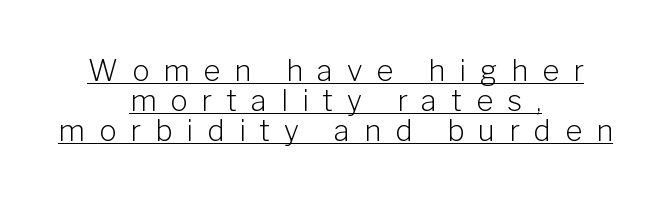
The face looks like a standard text weight, possibly lighter. The lettering is marked with a stroke running underneath it. Rendered with straight, roman letterforms. Note the varied advance widths — an 'i' is clearly narrower than an 'm'. The typeface chosen for these lines omits serifs.
